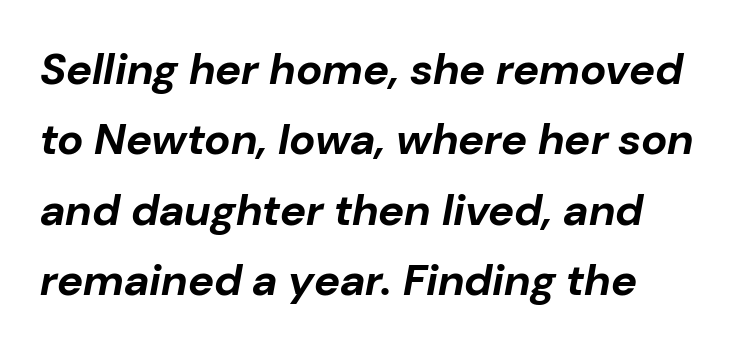
{"italic": "yes", "lean": "right", "slant_degrees": 10, "bold": "yes", "weight": "bold", "width": "normal", "stroke_contrast": "low", "x_height": "medium", "monospaced": "no", "underline": "no", "line_spacing": "normal", "line_spacing_ratio": 1.6, "letter_spacing": "normal", "letter_spacing_em": 0.0, "glyph_px": 44}
